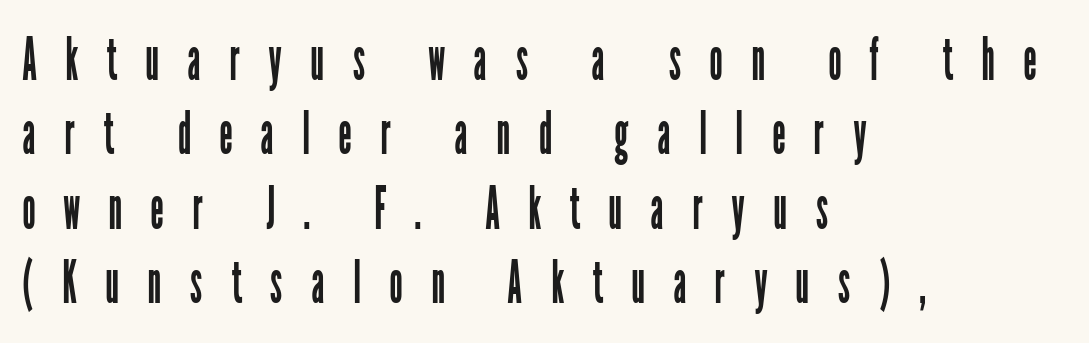
The image shows 59 px regular-weight, condensed sans-serif type, upright; set left-aligned, normal line spacing (1.26x), unusually wide letter spacing (+0.48 em), not underlined; low stroke contrast and a medium x-height.
